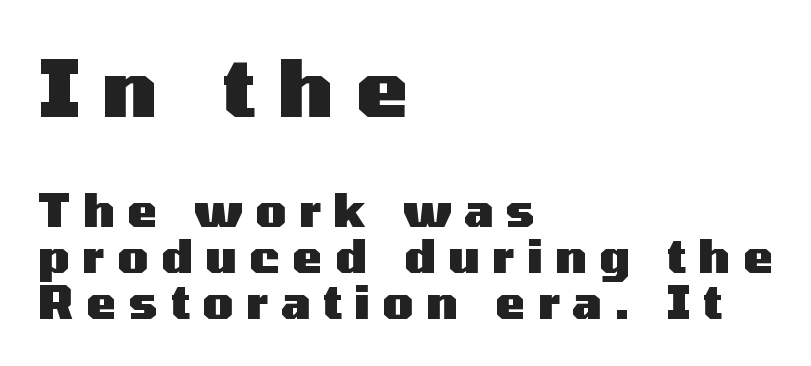
{"serif": "no", "italic": "no", "bold": "yes", "weight": "heavy", "width": "wide", "stroke_contrast": "medium", "x_height": "medium", "monospaced": "no", "underline": "no", "align": "left", "line_spacing": "tight", "line_spacing_ratio": 1.02, "letter_spacing": "wide", "letter_spacing_em": 0.28, "larger_block": "first", "size_ratio": 1.76, "glyph_px": 79}
